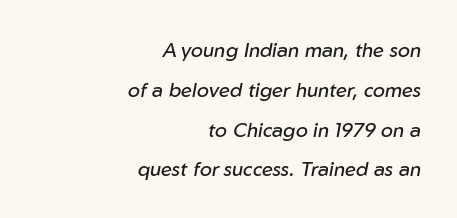
Q: Is the text bold? A: No.
Q: Is the text italic (slanted)? A: Yes, it leans right by about 10 degrees.
Q: Is the text underlined? A: No.
Q: How is the paragraph aligned? A: Right-aligned.
Q: Is the spacing between letters normal or unusually wide? A: Normal.
Q: Is the spacing between lines tight, normal or loose? A: Loose.
